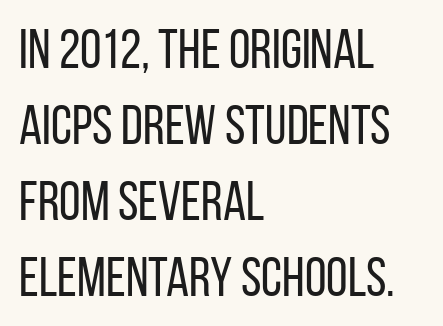
Varying glyph widths throughout — classic text-font behaviour. This is the regular roman posture of the typeface. Font category for this specimen: sans-serif. Check under the words: just untouched page. No heavy texture on the line: the type isn't bold. Casual observation: everything's shoved over to the left.
